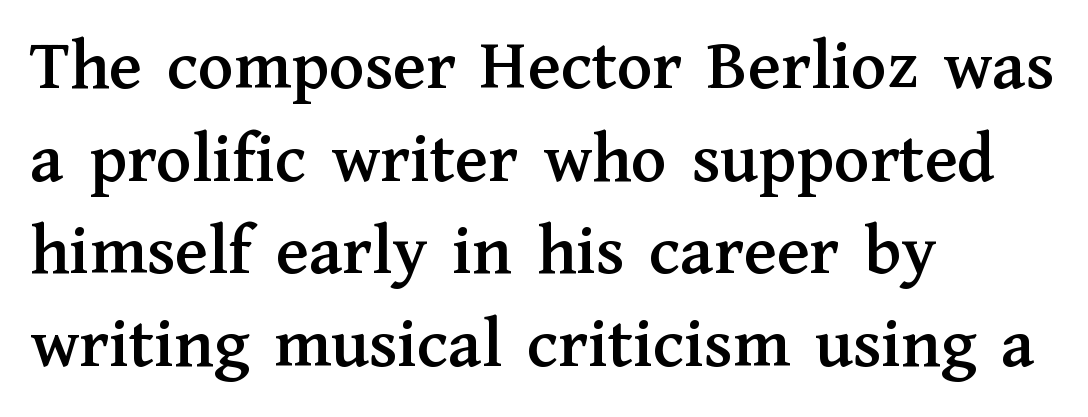
Style check: upright. A bare baseline throughout the passage. Alignment: flush left. This sample has the flowing, uneven cadence of proportional lettering. Letterform terminals end in serifs throughout the passage.
